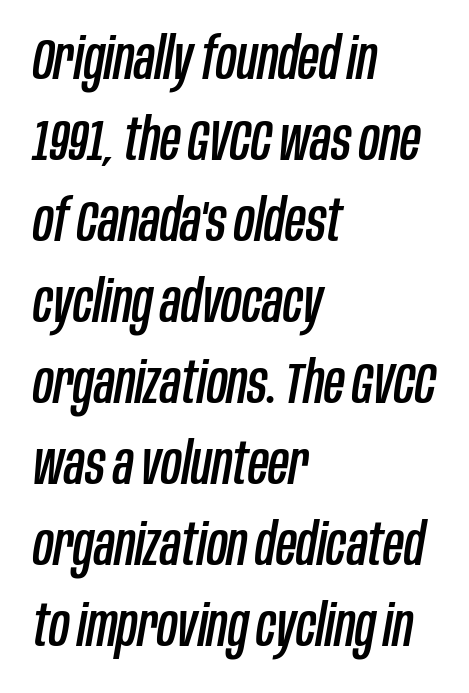
A student would call this left alignment; a typographer would say flush left, rag right. Baseline-to-baseline distance is the conventional proportion of letter height. Underlining? Definitely not there. Think of a printed novel: that variable character pitch is what you see here. Emphasis-style slanted type is in use. Tracking here is standard; glyphs follow each other at the usual distance.
